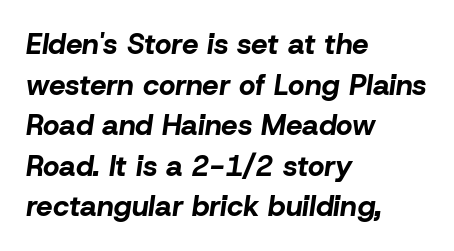
{"italic": "yes", "lean": "right", "slant_degrees": 8, "bold": "yes", "weight": "bold", "width": "normal", "stroke_contrast": "low", "x_height": "medium", "monospaced": "no", "underline": "no", "align": "left", "line_spacing": "normal", "line_spacing_ratio": 1.4, "letter_spacing": "normal", "letter_spacing_em": 0.0, "glyph_px": 29}
